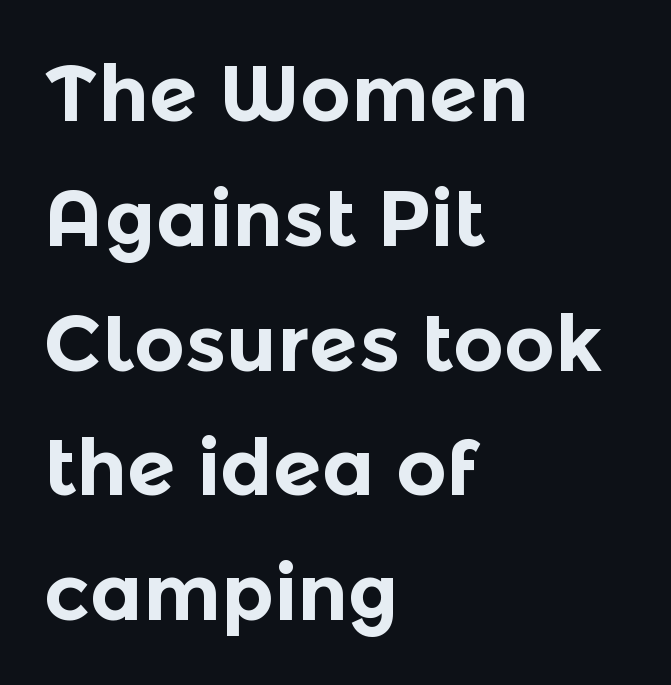
Honestly, there is no underline to notice here at all. Nope, no serifs anywhere on these letters. Here the designer chose a conventional face with non-uniform glyph widths. It's the straight-up-and-down kind of type. This sample keeps an unexceptional amount of space between lines. Teacher's note: observe the even left margin — that is flush-left alignment.
